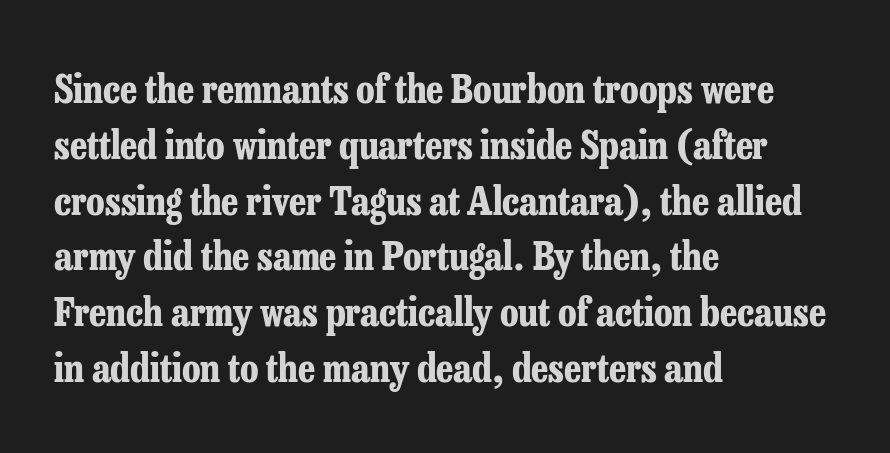
This sample keeps an unexceptional amount of space between lines. The face used here is proportionally spaced, like ordinary book or web type. Each letter's strokes conclude with small projecting serifs. The horizontal fit of the characters is conventional and even. The specimen reads as upright at a glance.
